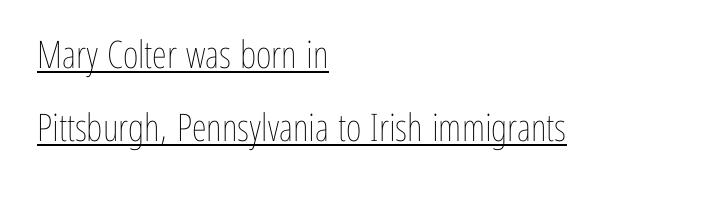
Q: Is the text bold? A: No.
Q: Is the text italic (slanted)? A: No, it is upright.
Q: Is the text underlined? A: Yes.
Q: How is the paragraph aligned? A: Left-aligned.
Q: Is the spacing between letters normal or unusually wide? A: Normal.
Q: Is the spacing between lines tight, normal or loose? A: Loose.
Q: Width (condensed, normal, or wide)? A: Condensed.
Q: Stroke contrast? A: Low.
Q: x-height? A: Medium.
Q: Monospaced? A: No.
